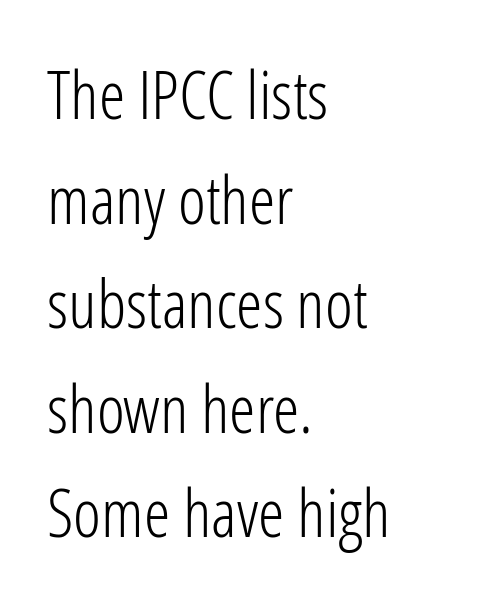
{"serif": "no", "italic": "no", "bold": "no", "weight": "light", "width": "condensed", "stroke_contrast": "low", "x_height": "medium", "monospaced": "no", "underline": "no", "align": "left", "line_spacing": "normal", "line_spacing_ratio": 1.56, "letter_spacing": "normal", "letter_spacing_em": 0.0, "glyph_px": 67}
